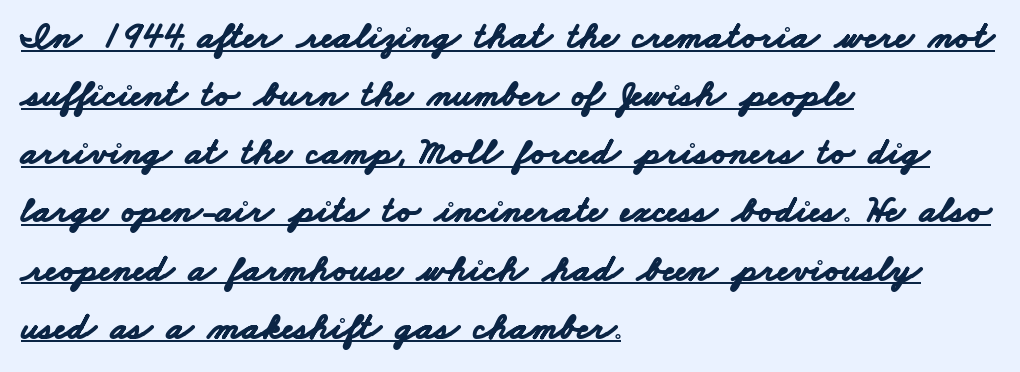
The image shows 38 px bold, wide sans-serif type; set left-aligned, normal line spacing (1.53x), normal letter spacing, underlined; low stroke contrast and a small x-height.
